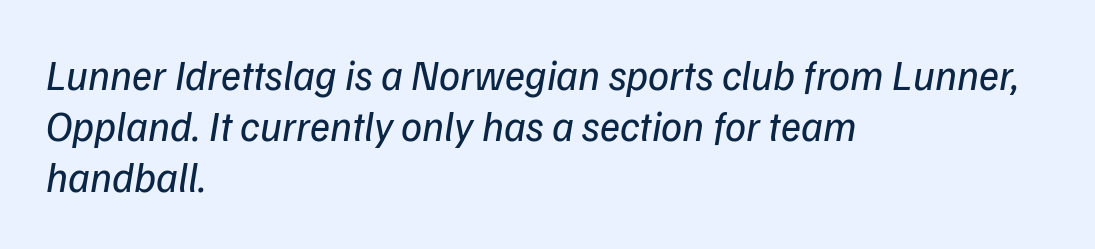
{"serif": "no", "bold": "no", "weight": "regular", "width": "normal", "stroke_contrast": "low", "x_height": "medium", "monospaced": "no", "underline": "no", "align": "left", "line_spacing_ratio": 1.22, "letter_spacing": "normal", "letter_spacing_em": 0.0, "glyph_px": 42}
